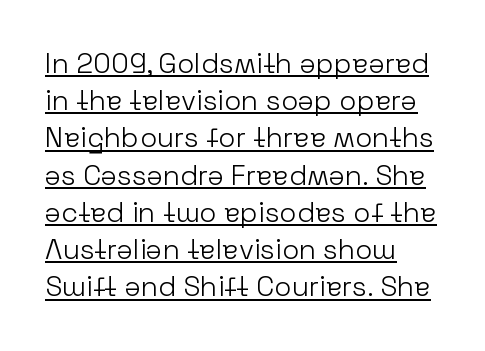
Q: Is the text bold? A: No.
Q: Is the text italic (slanted)? A: No, it is upright.
Q: Is the typeface a serif or a sans-serif typeface? A: Sans-serif.
Q: Is the text underlined? A: Yes.
Q: How is the paragraph aligned? A: Left-aligned.
Q: Is the spacing between letters normal or unusually wide? A: Normal.
Q: Is the spacing between lines tight, normal or loose? A: Normal.
Q: Width (condensed, normal, or wide)? A: Normal.
Q: Stroke contrast? A: Low.
Q: x-height? A: Medium.
Q: Monospaced? A: No.
